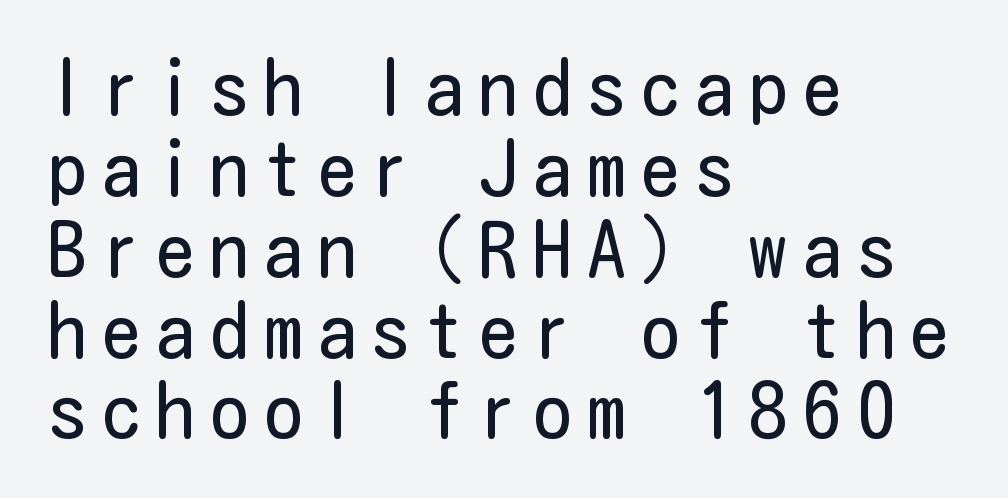
The image shows 77 px regular-weight, condensed sans-serif type, upright; set left-aligned, tight line spacing (1.05x), unusually wide letter spacing (+0.2 em), not underlined; low stroke contrast and a medium x-height.
